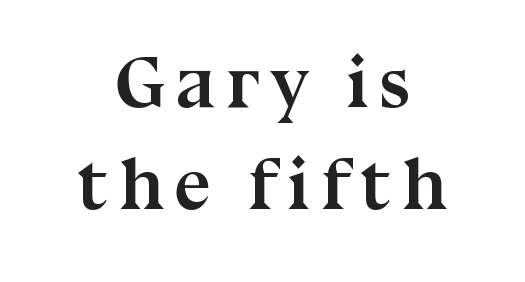
{"serif": "yes", "italic": "no", "bold": "yes", "weight": "semibold", "width": "normal", "stroke_contrast": "medium", "x_height": "medium", "monospaced": "no", "underline": "no", "align": "center", "line_spacing": "normal", "line_spacing_ratio": 1.38, "glyph_px": 74}
